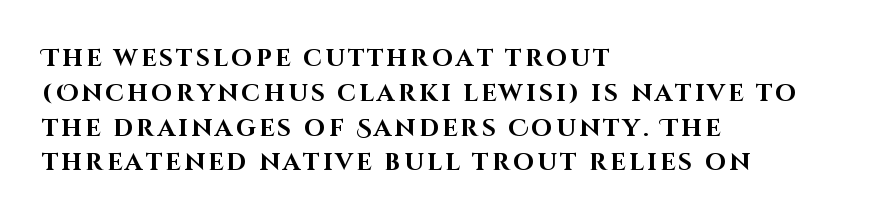
{"italic": "no", "bold": "yes", "underline": "no", "align": "left", "line_spacing": "normal", "line_spacing_ratio": 1.45, "glyph_px": 24}
